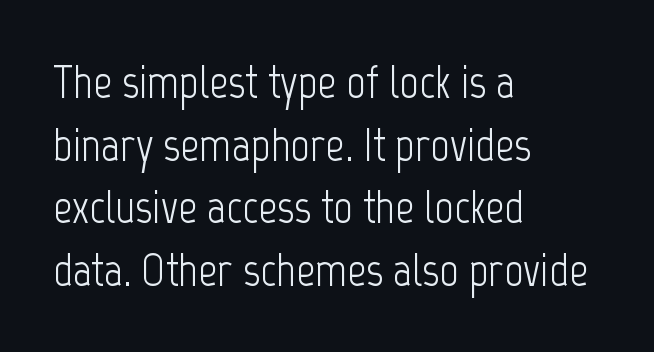
The image shows 47 px light, condensed sans-serif type, upright; set left-aligned, normal line spacing (1.33x), normal letter spacing, not underlined; low stroke contrast and a medium x-height.
